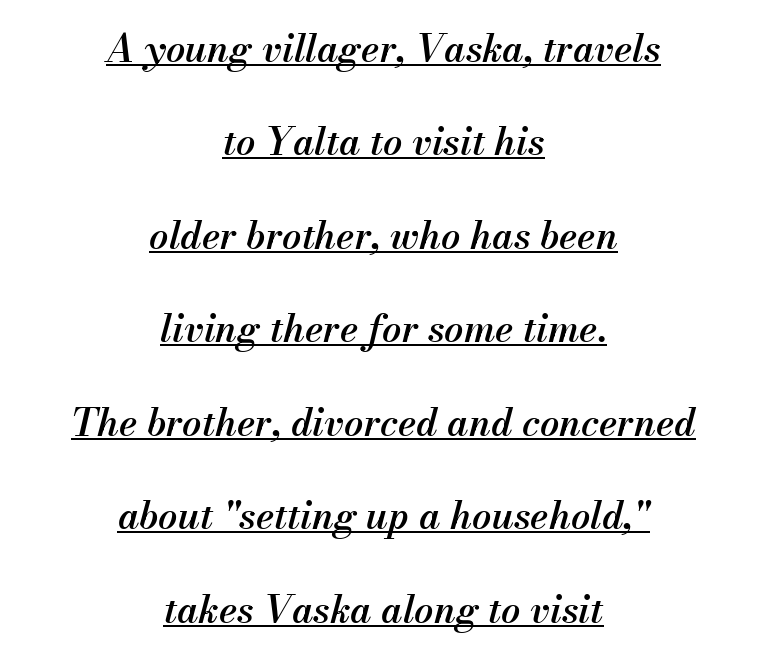
Q: Is the text bold? A: Semi-bold.
Q: Is the text italic (slanted)? A: Yes, it leans right by about 13 degrees.
Q: Is the text underlined? A: Yes.
Q: How is the paragraph aligned? A: Centered.
Q: Is the spacing between letters normal or unusually wide? A: Normal.
Q: Is the spacing between lines tight, normal or loose? A: Loose.
Q: Width (condensed, normal, or wide)? A: Normal.
Q: Stroke contrast? A: Medium.
Q: x-height? A: Small.
Q: Monospaced? A: No.
